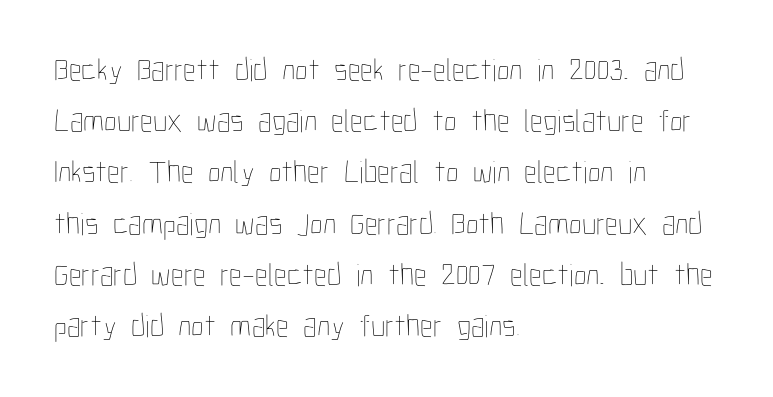
In terms of posture, this sample is upright. The font sits on the lighter half of the weight spectrum, regular included. This sample keeps an unexceptional amount of space between lines. The typesetter chose a ragged-right arrangement here. Is the letter spacing exaggerated? No — it looks like the ordinary default. Underlining? Definitely not there.
